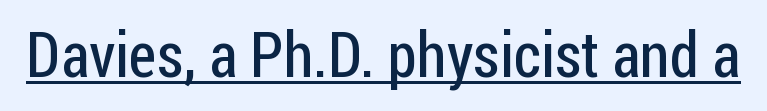
Are there feet on the stems? There aren't — it's a sans. The words here are underlined. On a weight scale, this lands at 450 or below. No extra tracking has been applied to these lines.
